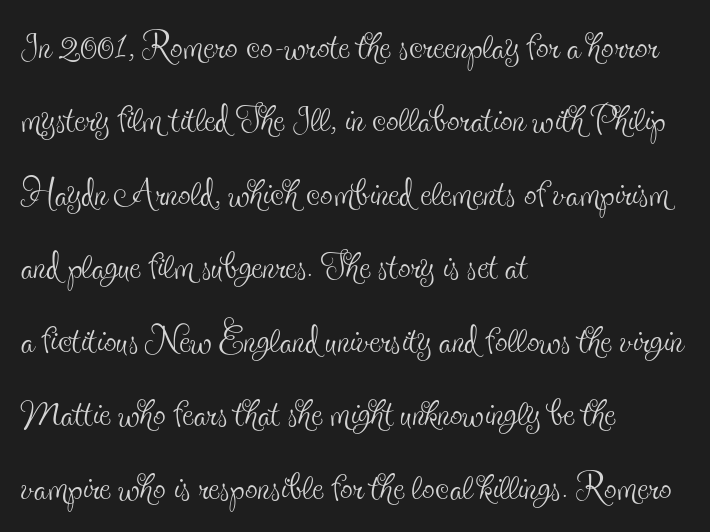
Q: Is the text bold? A: No.
Q: Is the typeface a serif or a sans-serif typeface? A: Serif.
Q: Is the text underlined? A: No.
Q: How is the paragraph aligned? A: Left-aligned.
Q: Is the spacing between letters normal or unusually wide? A: Normal.
Q: Is the spacing between lines tight, normal or loose? A: Normal.
Q: Width (condensed, normal, or wide)? A: Condensed.
Q: x-height? A: Small.
Q: Monospaced? A: No.
